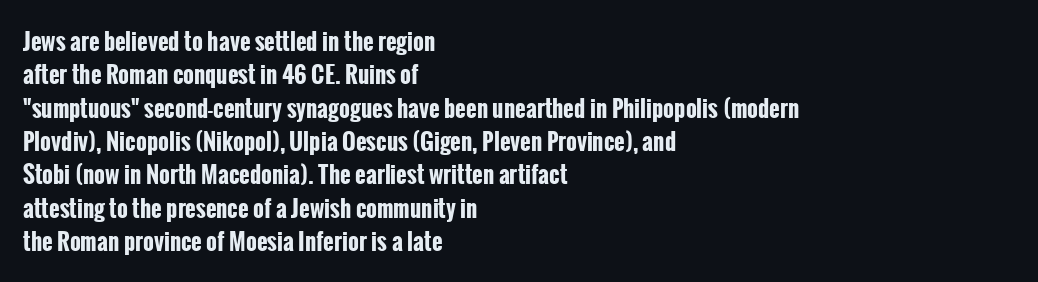
Every letter is thick-stroked: bold, no question. The space directly below the letters is spotless. How would I describe the line gaps? Plain and ordinary. A classic flush-left, rag-right setting is used for this passage. The specimen reads as upright at a glance.
